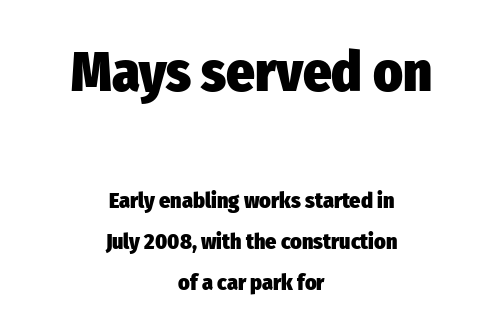
{"serif": "no", "italic": "no", "bold": "yes", "weight": "heavy", "width": "condensed", "stroke_contrast": "low", "x_height": "medium", "monospaced": "no", "underline": "no", "align": "center", "line_spacing_ratio": 1.86, "letter_spacing": "normal", "letter_spacing_em": 0.0, "larger_block": "first", "size_ratio": 2.55, "glyph_px": 56}
